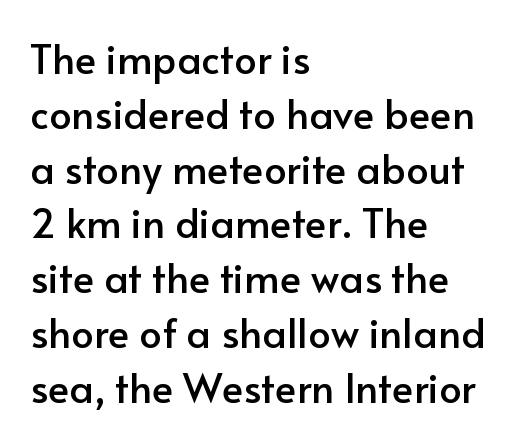
Rendered with straight, roman letterforms. Vertically, the passage feels balanced, rows spaced as you'd expect. Nobody drew a line under any word here. Reading down the block, your eye returns to a fixed left position each line. The letters sit at their default tracking, neither squeezed nor spread. Here the designer chose a conventional face with non-uniform glyph widths.
